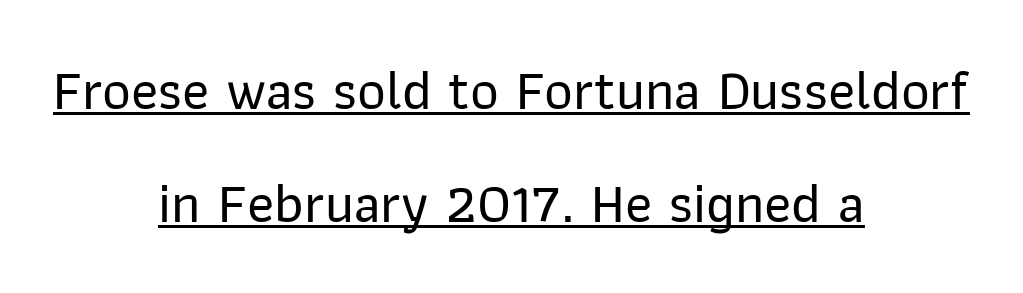
The image shows 56 px sans-serif type, upright; set centered, loose line spacing (2.02x), normal letter spacing, underlined; low stroke contrast and a medium x-height.
